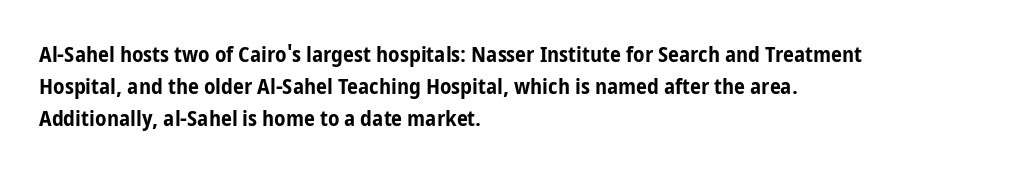
The image shows 22 px bold type, upright; set left-aligned, normal line spacing (1.45x), normal letter spacing, not underlined.
